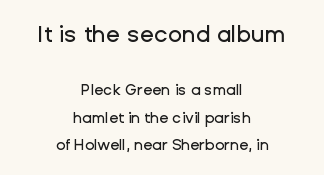
{"italic": "no", "underline": "no", "align": "center", "line_spacing_ratio": 1.82, "letter_spacing": "normal", "letter_spacing_em": 0.0, "larger_block": "first", "size_ratio": 1.53, "glyph_px": 23}
